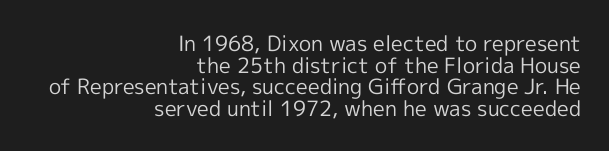
{"italic": "no", "bold": "no", "underline": "no", "align": "right", "line_spacing": "tight", "line_spacing_ratio": 1.03, "letter_spacing": "normal", "letter_spacing_em": 0.0, "glyph_px": 21}
